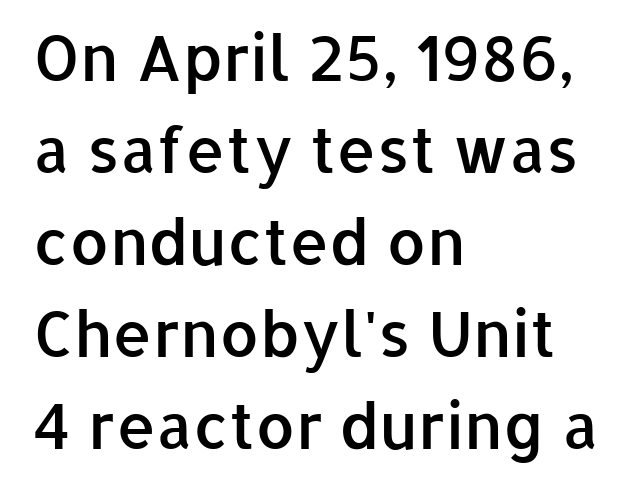
{"serif": "no", "italic": "no", "bold": "semi", "weight": "semibold", "width": "normal", "stroke_contrast": "low", "x_height": "medium", "monospaced": "no", "underline": "no", "align": "left", "line_spacing": "normal", "line_spacing_ratio": 1.46, "letter_spacing": "normal", "letter_spacing_em": 0.0, "glyph_px": 63}
